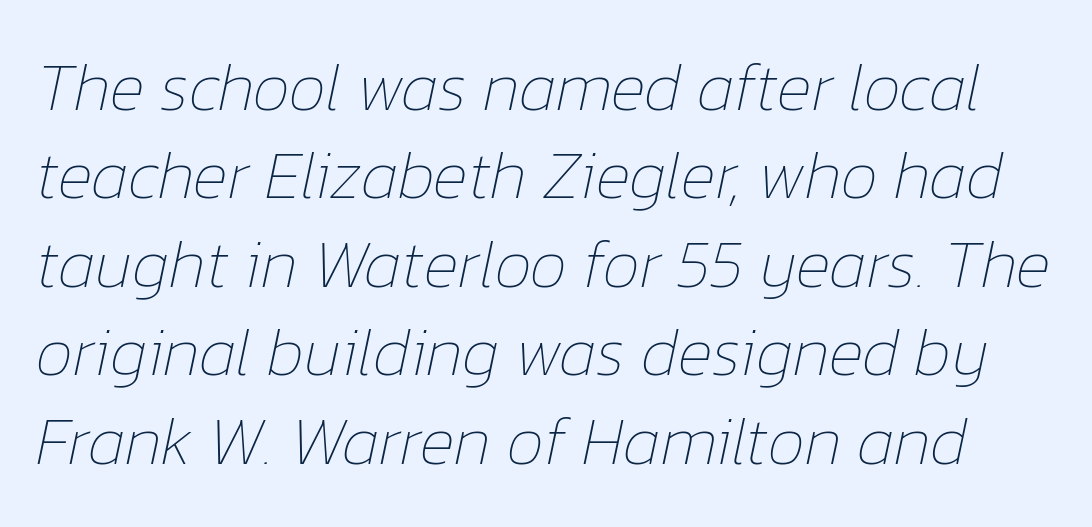
Q: Is the text bold? A: No.
Q: Is the text italic (slanted)? A: Yes, it leans right by about 12 degrees.
Q: Is the text underlined? A: No.
Q: Is the spacing between letters normal or unusually wide? A: Normal.
Q: Is the spacing between lines tight, normal or loose? A: Normal.
Q: Width (condensed, normal, or wide)? A: Normal.
Q: Stroke contrast? A: Low.
Q: x-height? A: Medium.
Q: Monospaced? A: No.
